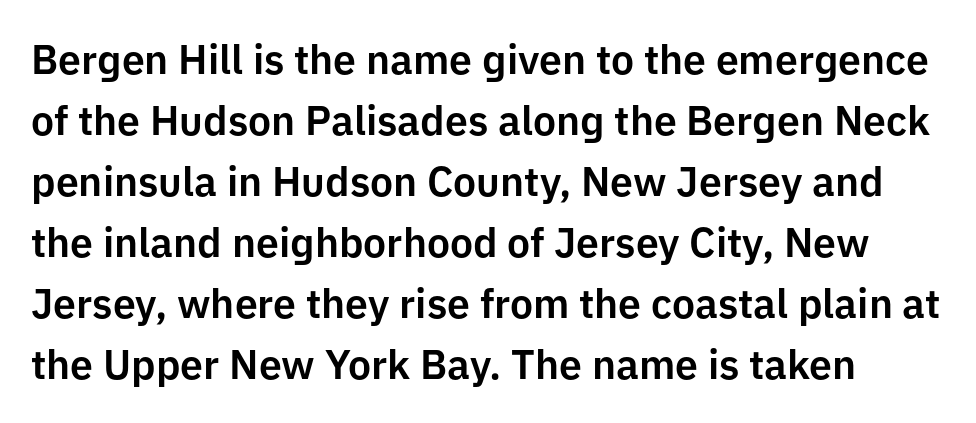
The image shows 41 px sans-serif type, upright; set normal line spacing (1.49x), normal letter spacing, not underlined; low stroke contrast and a medium x-height.
